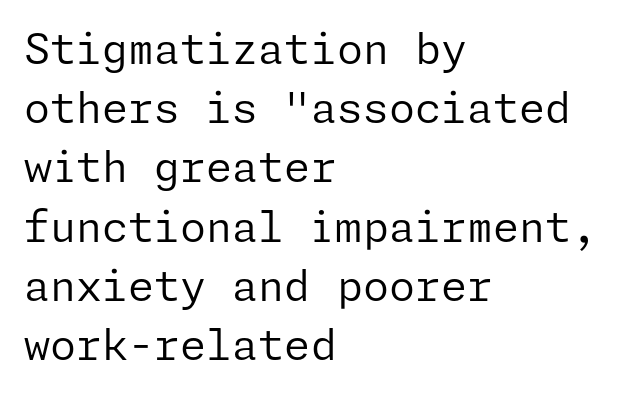
Caption: standard tracking, unaltered. Summary of vertical rhythm: regular, with standard interline spacing. Examine the stroke ends and you'll find no serifs. Only glyphs here, with clear space below each row. Is the stroke heavy? The answer is a plain regular-or-lighter.
